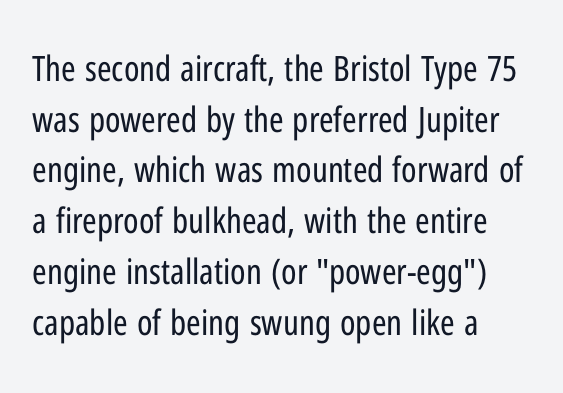
The glyphs are unaccompanied by any horizontal stroke below them. Nope, not italic — everything's standing straight. Regular leading. The face used here is proportionally spaced, like ordinary book or web type.
